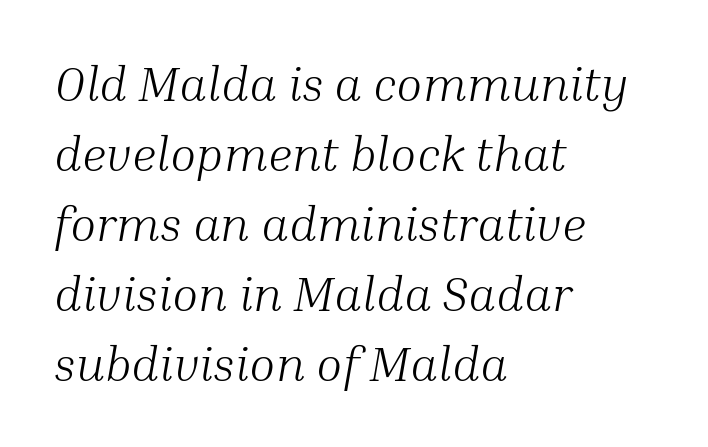
{"serif": "yes", "italic": "yes", "lean": "right", "slant_degrees": 10, "bold": "no", "weight": "light", "width": "normal", "stroke_contrast": "medium", "x_height": "medium", "monospaced": "no", "underline": "no", "align": "left", "line_spacing": "normal", "line_spacing_ratio": 1.46, "letter_spacing": "normal", "letter_spacing_em": 0.0, "glyph_px": 48}
